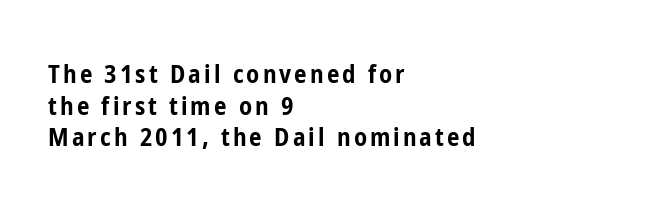
The image shows 25 px bold type, upright; set left-aligned, normal line spacing (1.27x), not underlined.
